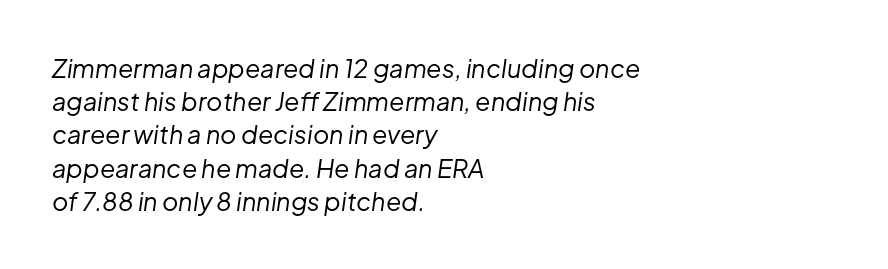
Q: Is the text bold? A: No.
Q: Is the text italic (slanted)? A: Yes, it leans right by about 8 degrees.
Q: Is the text underlined? A: No.
Q: How is the paragraph aligned? A: Left-aligned.
Q: Is the spacing between letters normal or unusually wide? A: Normal.
Q: Is the spacing between lines tight, normal or loose? A: Normal.
